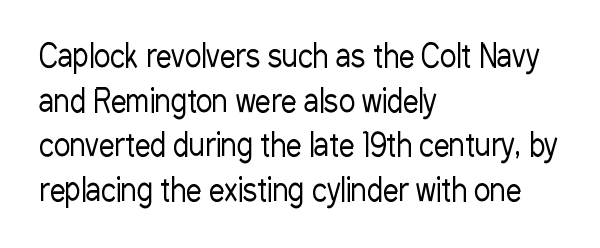
Q: Is the text bold? A: No.
Q: Is the text italic (slanted)? A: No, it is upright.
Q: Is the typeface a serif or a sans-serif typeface? A: Sans-serif.
Q: Is the text underlined? A: No.
Q: How is the paragraph aligned? A: Left-aligned.
Q: Is the spacing between letters normal or unusually wide? A: Normal.
Q: Is the spacing between lines tight, normal or loose? A: Normal.
Q: Width (condensed, normal, or wide)? A: Condensed.
Q: Stroke contrast? A: Low.
Q: x-height? A: Medium.
Q: Monospaced? A: No.
